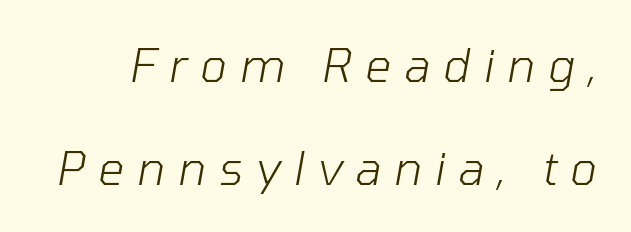
Q: Is the text bold? A: No.
Q: Is the text italic (slanted)? A: Yes, it leans right by about 10 degrees.
Q: Is the text underlined? A: No.
Q: Is the spacing between letters normal or unusually wide? A: Unusually wide.
Q: Is the spacing between lines tight, normal or loose? A: Loose.
Q: Width (condensed, normal, or wide)? A: Normal.
Q: Stroke contrast? A: Low.
Q: x-height? A: Medium.
Q: Monospaced? A: No.
